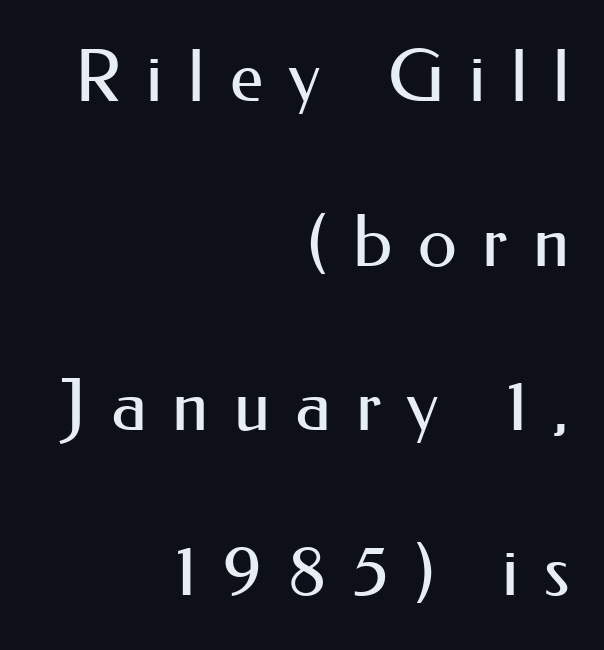
The passage shown is typed in a proportional face where columns would drift. Each letter's strokes conclude bluntly, with no projecting serifs. Someone cranked the tracking dial way up on this one. The words here are not underlined. Interline gaps are noticeably wide in this sample.
